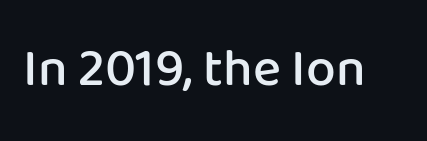
{"serif": "no", "italic": "no", "bold": "semi", "weight": "semibold", "width": "normal", "stroke_contrast": "low", "x_height": "medium", "monospaced": "no", "underline": "no", "letter_spacing": "normal", "letter_spacing_em": 0.0, "glyph_px": 53}
